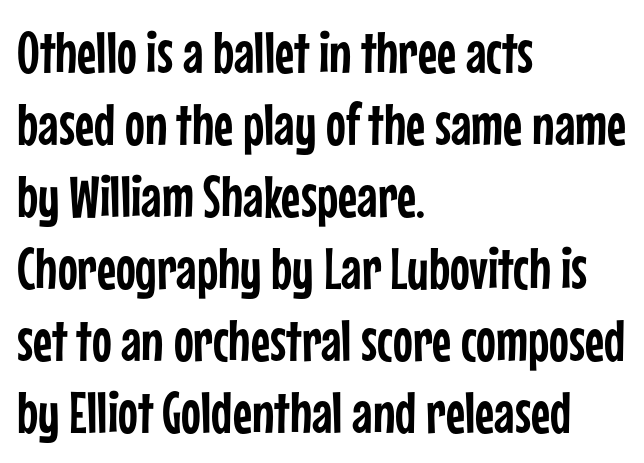
Q: Is the text italic (slanted)? A: No, it is upright.
Q: Is the typeface a serif or a sans-serif typeface? A: Sans-serif.
Q: Is the text underlined? A: No.
Q: How is the paragraph aligned? A: Left-aligned.
Q: Is the spacing between letters normal or unusually wide? A: Normal.
Q: Width (condensed, normal, or wide)? A: Condensed.
Q: Stroke contrast? A: Low.
Q: x-height? A: Medium.
Q: Monospaced? A: No.
